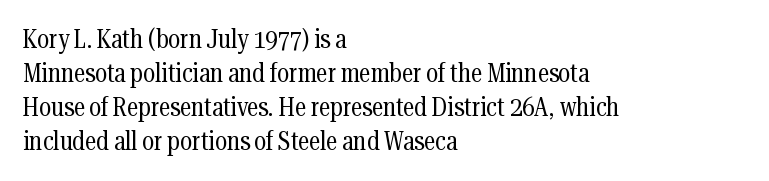
Descenders are the only things crossing below the line. All the whitespace from short lines collects on the right. Characters remain perfectly vertical along every line. The letters sit at their default tracking, neither squeezed nor spread.
